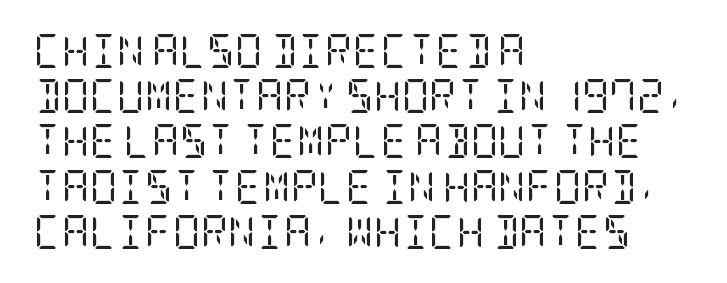
The image shows 34 px regular-weight, condensed serif type, upright; set left-aligned, normal line spacing (1.33x), normal letter spacing, not underlined; low stroke contrast and a large x-height.
